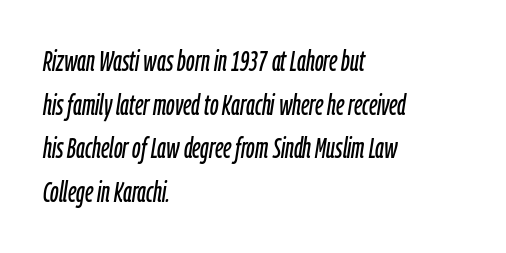
Q: Is the text italic (slanted)? A: Yes, it leans right by about 9 degrees.
Q: Is the text underlined? A: No.
Q: How is the paragraph aligned? A: Left-aligned.
Q: Is the spacing between letters normal or unusually wide? A: Normal.
Q: Is the spacing between lines tight, normal or loose? A: Normal.
Q: Width (condensed, normal, or wide)? A: Condensed.
Q: Stroke contrast? A: Low.
Q: x-height? A: Medium.
Q: Monospaced? A: No.
